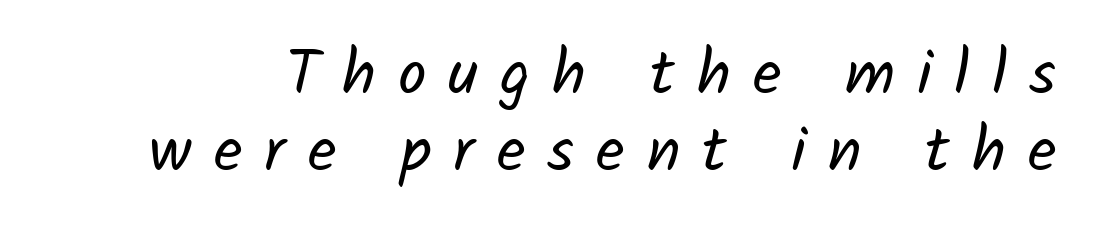
Q: Is the text bold? A: No.
Q: Is the typeface a serif or a sans-serif typeface? A: Sans-serif.
Q: Is the text underlined? A: No.
Q: Is the spacing between letters normal or unusually wide? A: Unusually wide.
Q: Width (condensed, normal, or wide)? A: Normal.
Q: Stroke contrast? A: Low.
Q: x-height? A: Medium.
Q: Monospaced? A: No.
